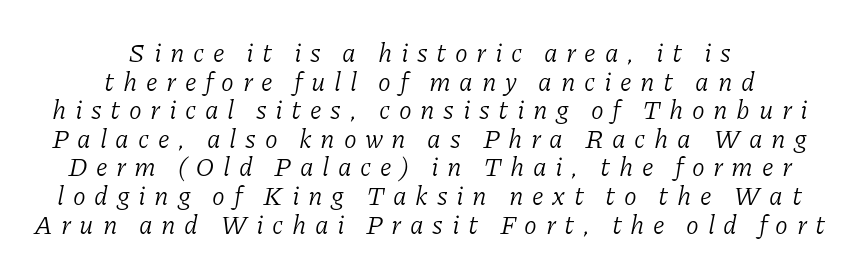
Vertical spacing — tight. Spacing between characters has been opened up far beyond the box default. Leftover space on each line is divided equally before and after the words. Glance below the letters and you will spot only blank space. The font's italic variant was chosen for this text. The letters look calm and open, with moderate or lighter stems.
